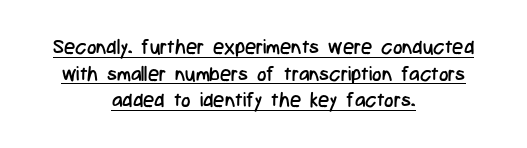
Horizontal alignment here is central, giving a formal, balanced look. Has an underline been added? It has. You can tell it's not italic because the verticals are truly vertical. The characters are drawn with everyday or finer stroke widths. Reading down the column, the eye jumps a familiar distance to each next line.
